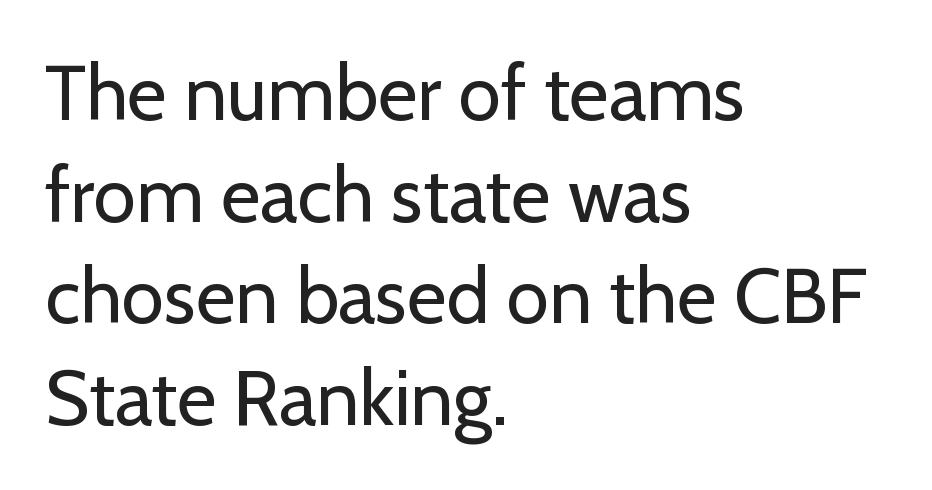
Q: Is the text bold? A: No.
Q: Is the text italic (slanted)? A: No, it is upright.
Q: Is the typeface a serif or a sans-serif typeface? A: Sans-serif.
Q: Is the text underlined? A: No.
Q: How is the paragraph aligned? A: Left-aligned.
Q: Is the spacing between letters normal or unusually wide? A: Normal.
Q: Is the spacing between lines tight, normal or loose? A: Normal.
Q: Width (condensed, normal, or wide)? A: Normal.
Q: Stroke contrast? A: Low.
Q: x-height? A: Medium.
Q: Monospaced? A: No.
